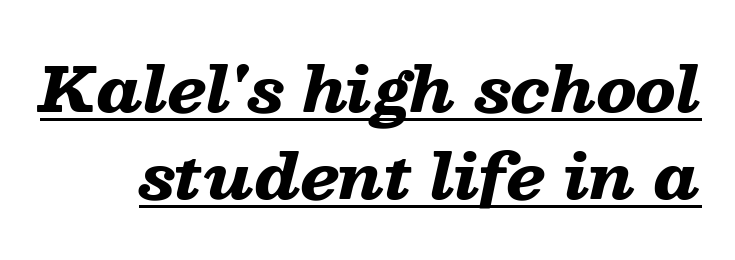
{"italic": "yes", "lean": "right", "slant_degrees": 13, "bold": "yes", "weight": "heavy", "width": "wide", "stroke_contrast": "low", "x_height": "medium", "monospaced": "no", "underline": "yes", "line_spacing": "normal", "line_spacing_ratio": 1.4, "letter_spacing": "normal", "letter_spacing_em": 0.0, "glyph_px": 62}
